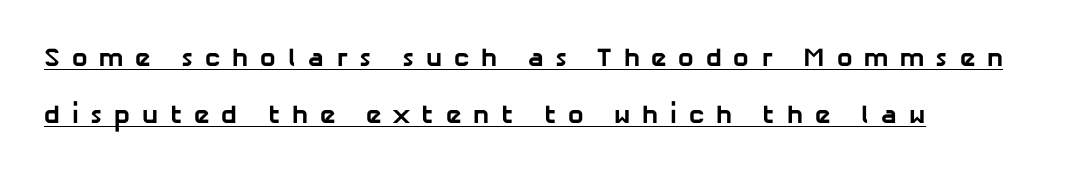
{"bold": "yes", "underline": "yes", "line_spacing": "loose", "line_spacing_ratio": 2.19, "letter_spacing": "wide", "letter_spacing_em": 0.45, "glyph_px": 26}
